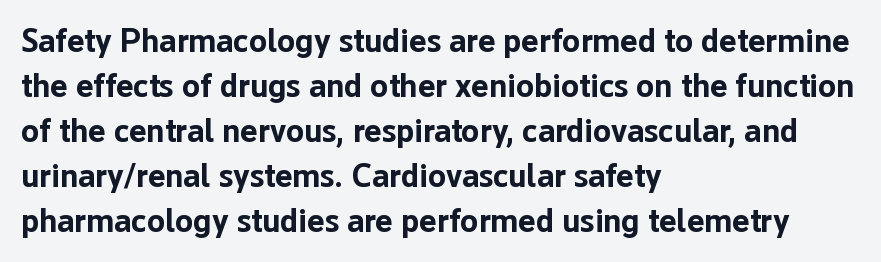
Line beginnings align vertically; line endings do not. Vertical spacing — default. Default kerning and tracking; the words read as compact shapes. Type without underlining. Unlike a traditional serif, this face leaves its strokes unadorned. Strong, thick strokes mark this as bold type.
